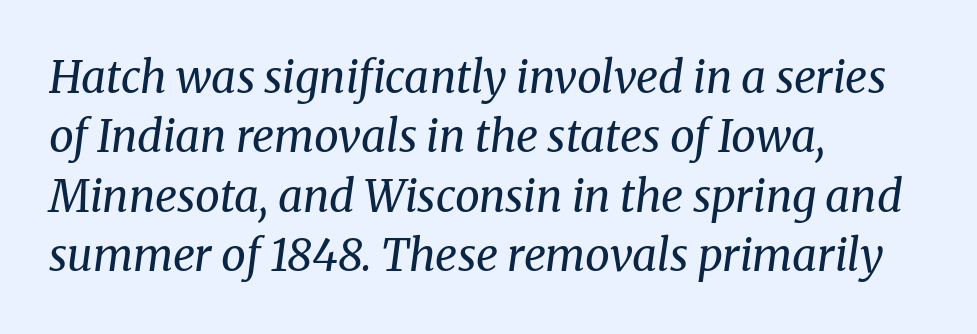
The image shows 44 px regular-weight serif type, italic (leaning right); set left-aligned, normal line spacing (1.35x), normal letter spacing, not underlined; medium stroke contrast and a medium x-height.
